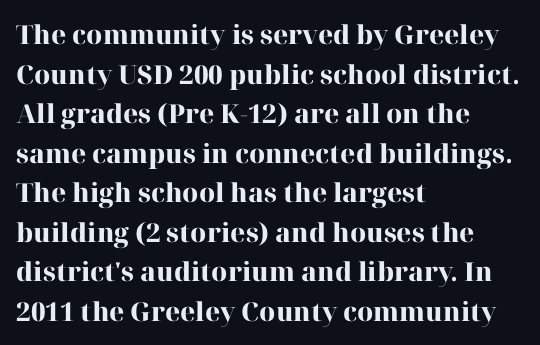
{"italic": "no", "bold": "yes", "underline": "no", "align": "left", "line_spacing": "normal", "line_spacing_ratio": 1.52, "letter_spacing": "normal", "letter_spacing_em": 0.0, "glyph_px": 26}
